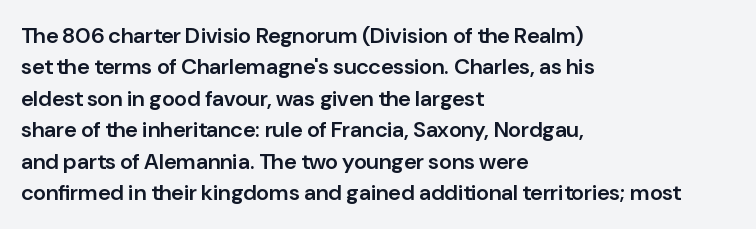
Q: Is the text bold? A: Semi-bold.
Q: Is the text italic (slanted)? A: No, it is upright.
Q: Is the text underlined? A: No.
Q: How is the paragraph aligned? A: Left-aligned.
Q: Is the spacing between letters normal or unusually wide? A: Normal.
Q: Is the spacing between lines tight, normal or loose? A: Normal.
